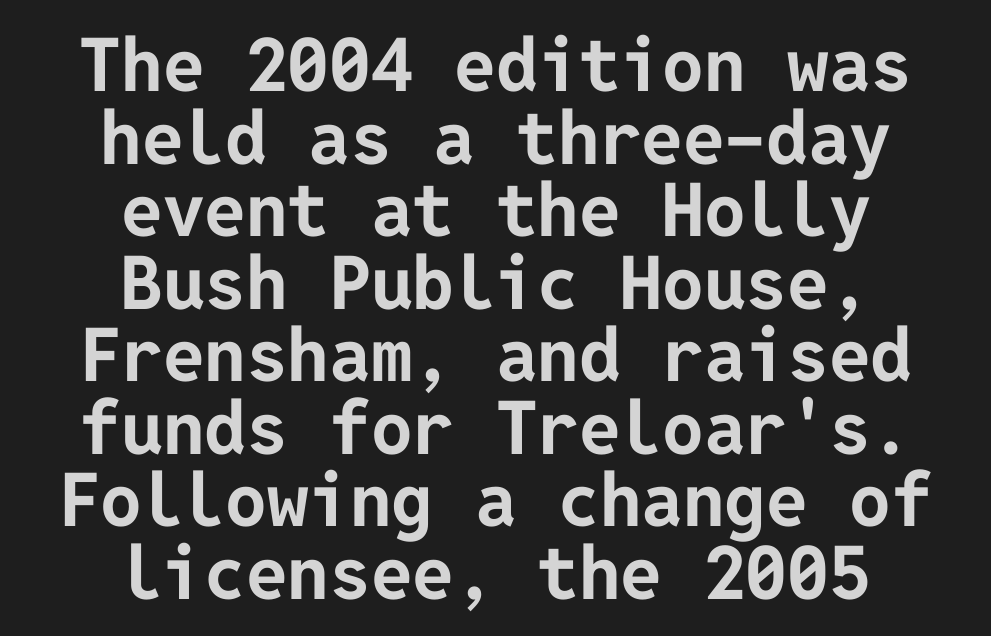
{"serif": "no", "italic": "no", "bold": "yes", "weight": "bold", "width": "normal", "stroke_contrast": "low", "x_height": "medium", "underline": "no", "align": "center", "line_spacing": "tight", "line_spacing_ratio": 0.98, "letter_spacing": "normal", "letter_spacing_em": 0.0, "glyph_px": 74}
